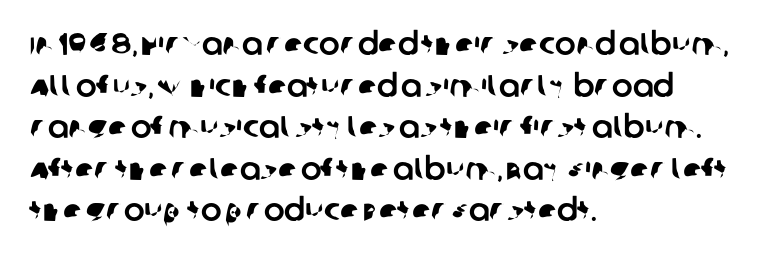
The image shows 31 px sans-serif type; set left-aligned, normal line spacing (1.34x), normal letter spacing, not underlined; low stroke contrast and a large x-height.
